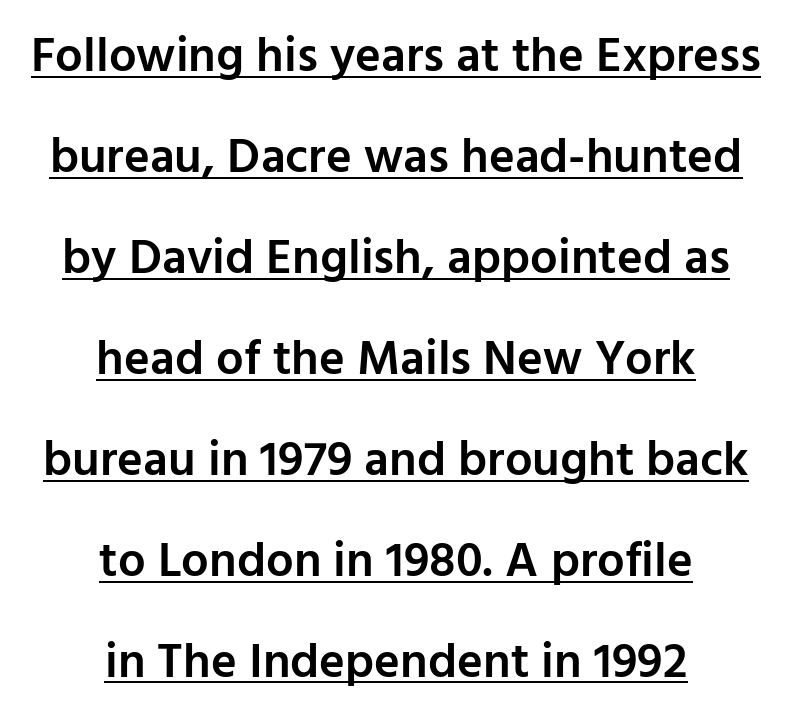
{"serif": "no", "italic": "no", "bold": "semi", "weight": "semibold", "width": "normal", "stroke_contrast": "low", "x_height": "medium", "monospaced": "no", "underline": "yes", "align": "center", "line_spacing": "loose", "line_spacing_ratio": 2.06, "letter_spacing": "normal", "letter_spacing_em": 0.0, "glyph_px": 49}
